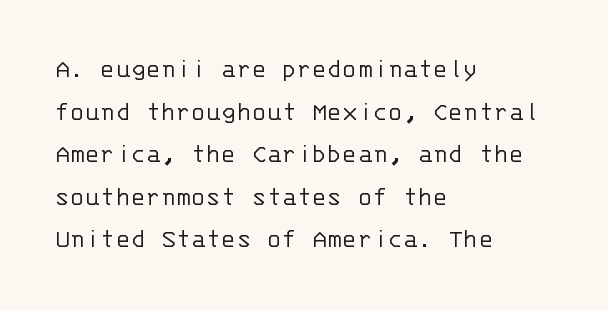
Spacing verdict: monospaced, one width for all characters. The specimen reads as upright at a glance. Teacher's note: observe the even left margin — that is flush-left alignment. Letters have the restrained weight of plain body copy at most. Is there much room between lines? A standard amount, neither cramped nor airy.
